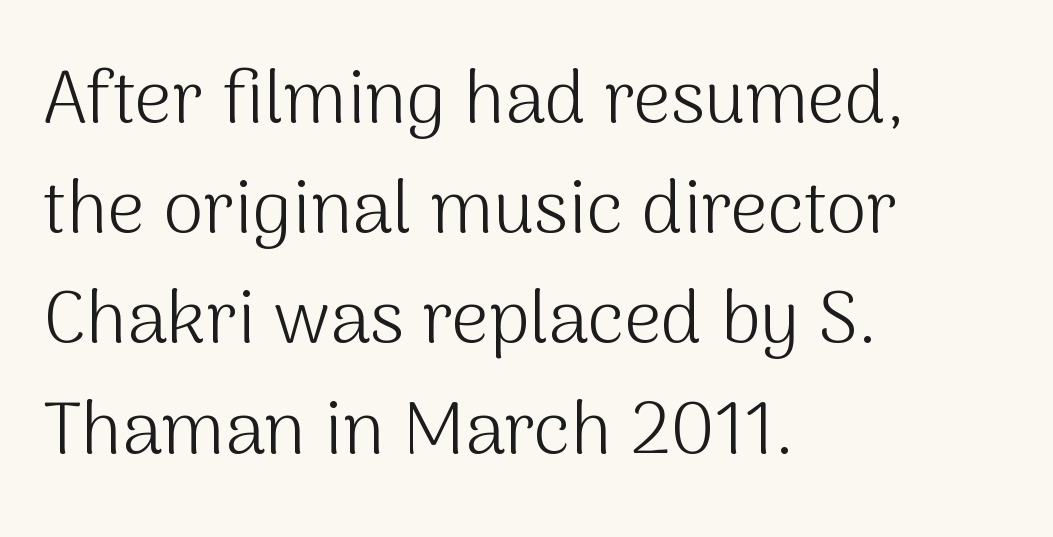
{"serif": "no", "italic": "no", "bold": "no", "weight": "light", "width": "normal", "stroke_contrast": "medium", "x_height": "medium", "monospaced": "no", "underline": "no", "align": "left", "line_spacing": "normal", "line_spacing_ratio": 1.51, "letter_spacing": "normal", "letter_spacing_em": 0.0, "glyph_px": 73}
